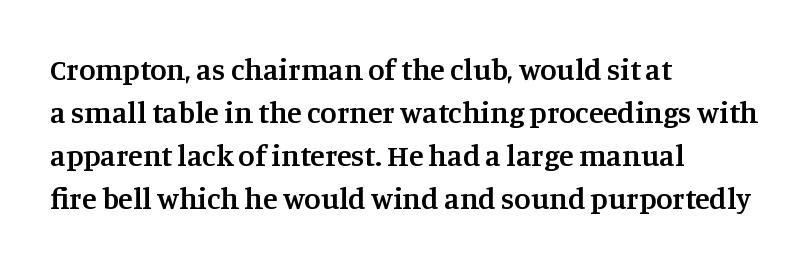
Q: Is the text bold? A: Semi-bold.
Q: Is the text italic (slanted)? A: No, it is upright.
Q: Is the typeface a serif or a sans-serif typeface? A: Serif.
Q: Is the text underlined? A: No.
Q: How is the paragraph aligned? A: Left-aligned.
Q: Is the spacing between letters normal or unusually wide? A: Normal.
Q: Is the spacing between lines tight, normal or loose? A: Normal.
Q: Width (condensed, normal, or wide)? A: Normal.
Q: Stroke contrast? A: Medium.
Q: x-height? A: Large.
Q: Monospaced? A: No.
